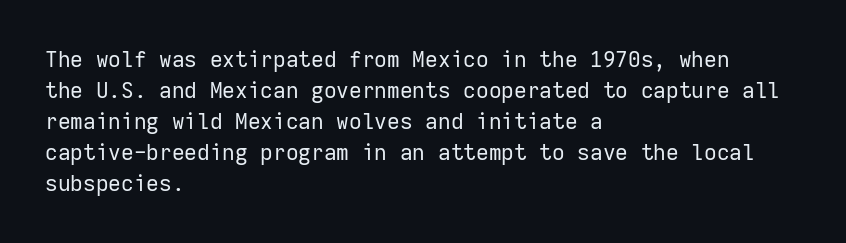
{"italic": "no", "bold": "no", "underline": "no", "align": "left", "line_spacing": "normal", "line_spacing_ratio": 1.41, "letter_spacing": "normal", "letter_spacing_em": 0.0, "glyph_px": 22}
